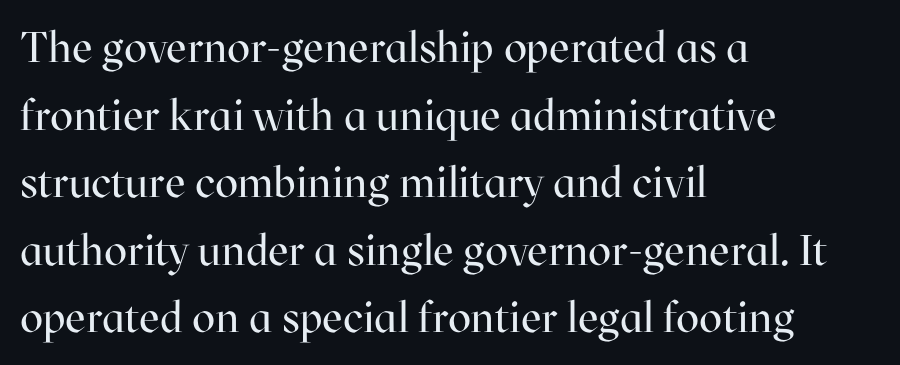
{"serif": "yes", "italic": "no", "bold": "no", "weight": "regular", "width": "normal", "stroke_contrast": "high", "x_height": "medium", "monospaced": "no", "underline": "no", "align": "left", "line_spacing": "normal", "line_spacing_ratio": 1.57, "letter_spacing": "normal", "letter_spacing_em": 0.0, "glyph_px": 43}
